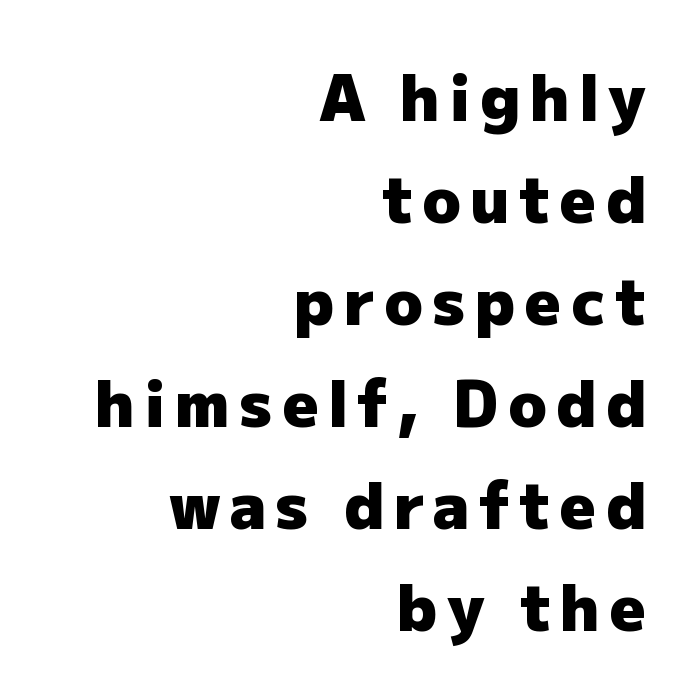
{"serif": "no", "italic": "no", "bold": "yes", "weight": "heavy", "width": "normal", "stroke_contrast": "low", "x_height": "medium", "monospaced": "no", "underline": "no", "align": "right", "line_spacing": "normal", "line_spacing_ratio": 1.62, "glyph_px": 63}
